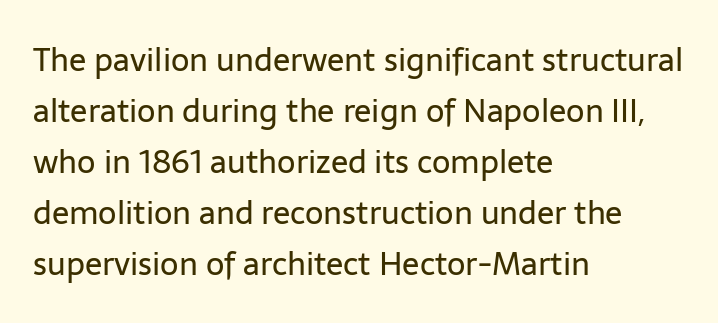
The image shows 32 px regular-weight sans-serif type, upright; set left-aligned, normal line spacing (1.59x), normal letter spacing, not underlined; low stroke contrast and a medium x-height.
